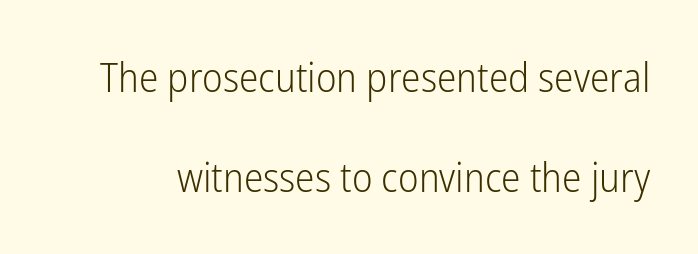
No word sits above an underline. The characters display no serif detailing; their extremities are plain. Spacing verdict: proportional, widths tailored to each character. The designer dialed line spacing up above the default. A roman cut, with each character standing at attention. Tracking value appears to be zero — textbook default spacing.
